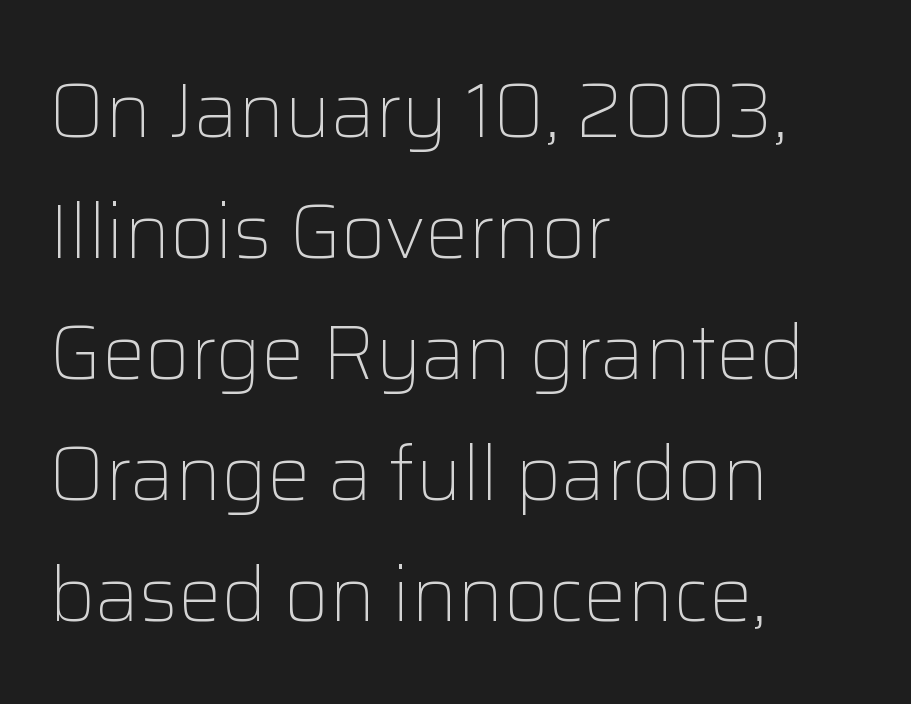
The cut favours lightness, reaching ordinary text weight at its darkest. The rendering uses natural spacing where letterforms have individual widths. Letterform terminals end flat and unadorned throughout the passage. This is roman type, the default non-slanted kind. This block has exactly the height ordinary leading produces.
